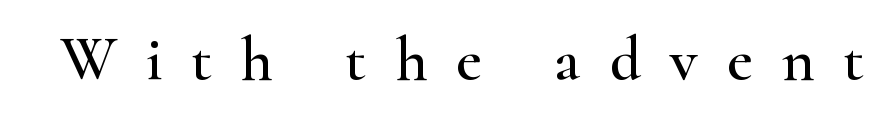
In terms of letterspacing, this is a distinctly airy, spread setting. Glance below the letters and you will spot only blank space. The specimen reads as upright at a glance. Spacing verdict: proportional, widths tailored to each character. The typeface chosen for these lines features serifs.
